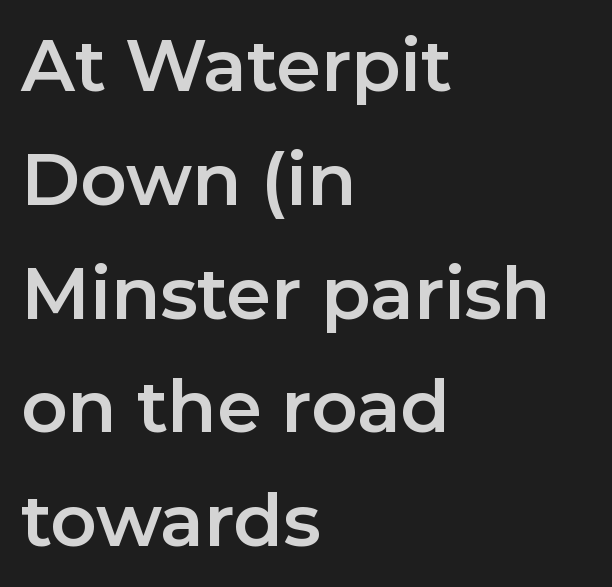
The image shows 72 px sans-serif type, upright; set left-aligned, normal line spacing (1.58x), normal letter spacing, not underlined; low stroke contrast and a medium x-height.
